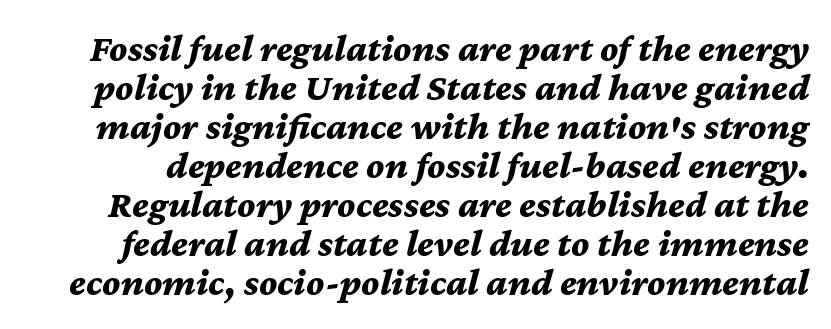
The image shows 39 px bold type, italic (leaning right); set tight line spacing (1.0x), normal letter spacing, not underlined; medium stroke contrast and a medium x-height.
